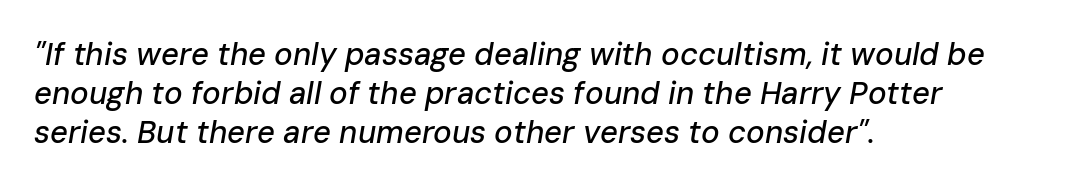
{"italic": "yes", "lean": "right", "slant_degrees": 10, "width": "normal", "stroke_contrast": "low", "x_height": "medium", "monospaced": "no", "underline": "no", "align": "left", "line_spacing": "normal", "line_spacing_ratio": 1.26, "letter_spacing": "normal", "letter_spacing_em": 0.0, "glyph_px": 31}
